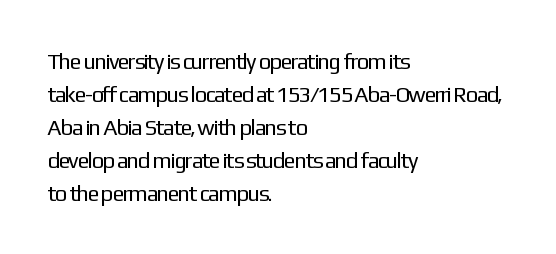
The image shows 22 px text type, upright; set left-aligned, normal line spacing (1.5x), normal letter spacing, not underlined.
